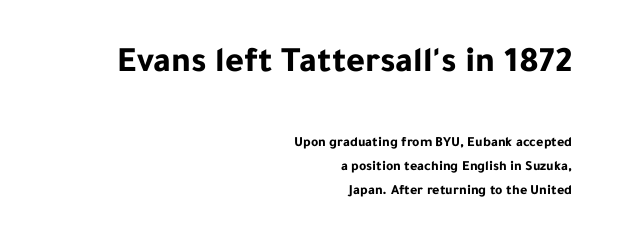
Larger block? The one above; the one below is distinctly smaller. This is sans-serif lettering, the kind often seen on screens and signage. Alignment: flush right. The letters advance in unequal steps, a hallmark of proportional type.
